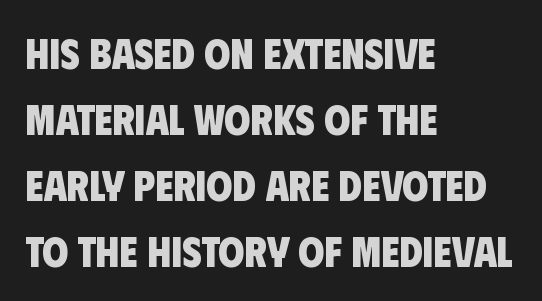
{"serif": "no", "bold": "yes", "weight": "heavy", "width": "condensed", "stroke_contrast": "low", "x_height": "large", "monospaced": "no", "underline": "no", "align": "left", "line_spacing": "normal", "line_spacing_ratio": 1.57, "letter_spacing": "normal", "letter_spacing_em": 0.0, "glyph_px": 42}
